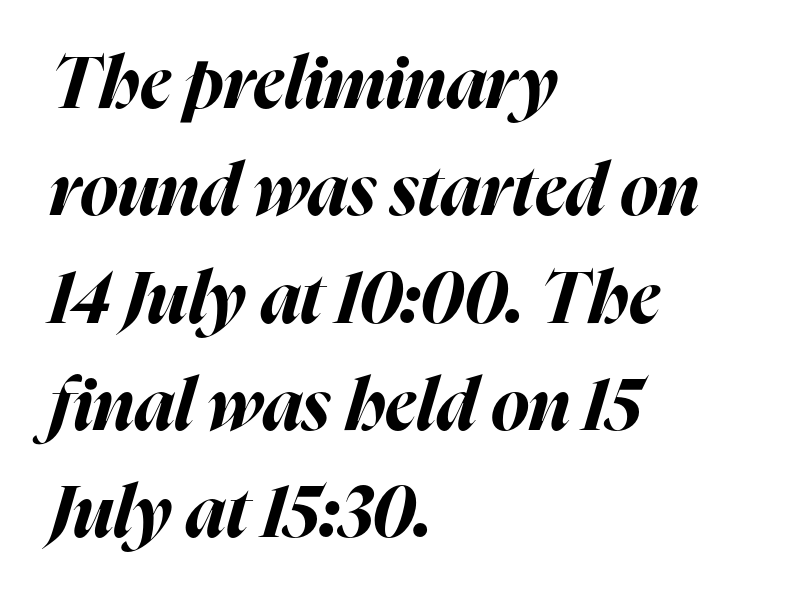
The image shows 72 px bold type, italic (leaning right); set left-aligned, normal line spacing (1.49x), normal letter spacing, not underlined; high stroke contrast and a medium x-height.
